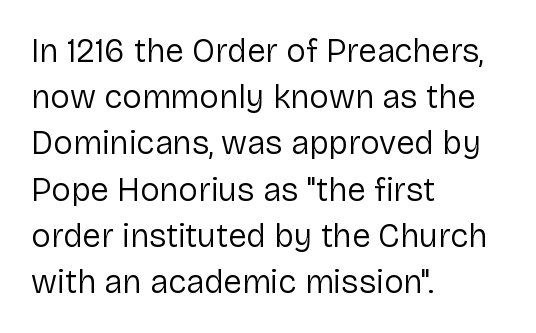
Where is the straight margin? On the left. A typesetter would call this zero additional tracking. How would I describe the line gaps? Plain and ordinary. Vertical strokes here are truly vertical. Stem width sits at or under what a default text font uses. A typesetter would call this proportional, since set widths differ per character.
